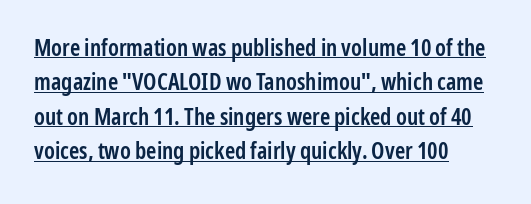
The image shows 23 px text type, upright; set left-aligned, normal line spacing (1.5x), normal letter spacing, underlined.
